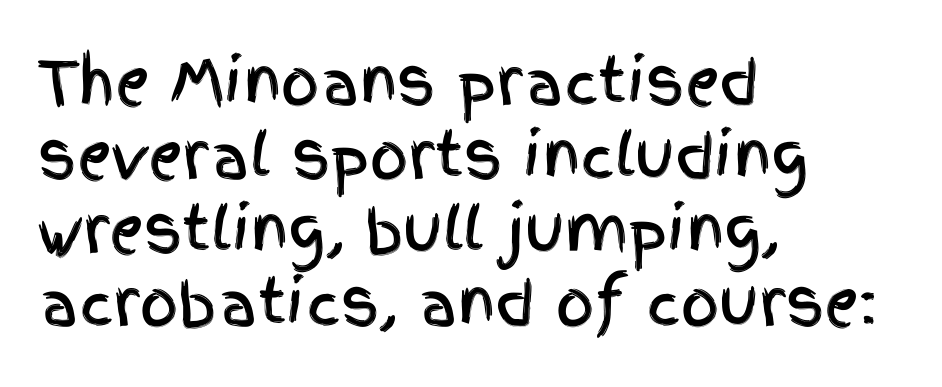
Q: Is the text italic (slanted)? A: No, it is upright.
Q: Is the typeface a serif or a sans-serif typeface? A: Sans-serif.
Q: Is the text underlined? A: No.
Q: How is the paragraph aligned? A: Left-aligned.
Q: Is the spacing between letters normal or unusually wide? A: Normal.
Q: Width (condensed, normal, or wide)? A: Condensed.
Q: x-height? A: Large.
Q: Monospaced? A: No.
